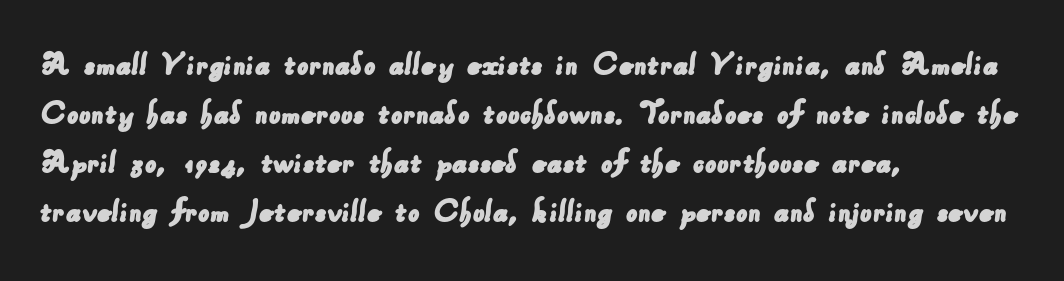
Underline: absent. Leading: standard. A typesetter would label this face a sans. Looks like regular typesetting: each glyph gets only the width it needs.
